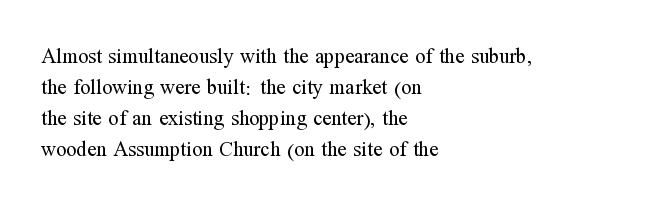
Q: Is the text bold? A: No.
Q: Is the text italic (slanted)? A: No, it is upright.
Q: Is the text underlined? A: No.
Q: How is the paragraph aligned? A: Left-aligned.
Q: Is the spacing between letters normal or unusually wide? A: Normal.
Q: Is the spacing between lines tight, normal or loose? A: Normal.
